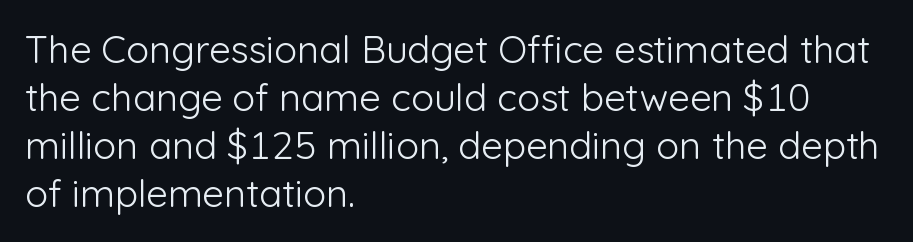
{"serif": "no", "italic": "no", "bold": "no", "weight": "light", "width": "normal", "stroke_contrast": "low", "x_height": "medium", "monospaced": "no", "underline": "no", "align": "left", "line_spacing": "normal", "line_spacing_ratio": 1.26, "letter_spacing": "normal", "letter_spacing_em": 0.0, "glyph_px": 38}
